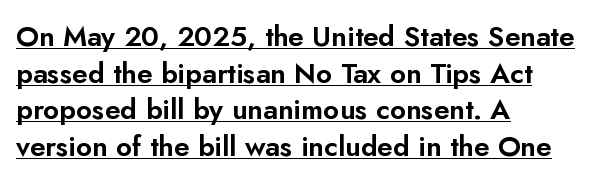
Q: Is the text italic (slanted)? A: No, it is upright.
Q: Is the typeface a serif or a sans-serif typeface? A: Sans-serif.
Q: Is the text underlined? A: Yes.
Q: How is the paragraph aligned? A: Left-aligned.
Q: Is the spacing between letters normal or unusually wide? A: Normal.
Q: Is the spacing between lines tight, normal or loose? A: Normal.
Q: Width (condensed, normal, or wide)? A: Normal.
Q: Stroke contrast? A: Low.
Q: x-height? A: Small.
Q: Monospaced? A: No.
